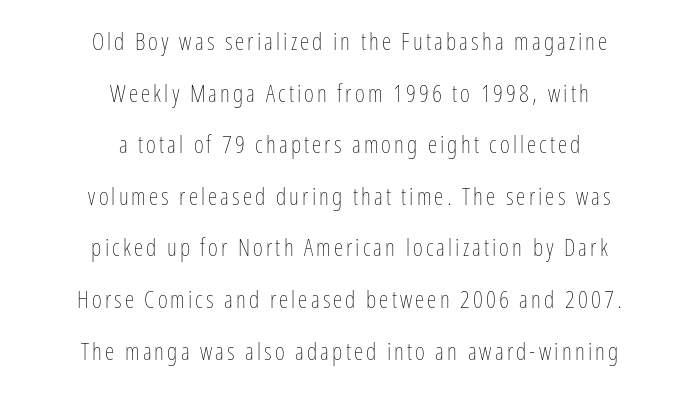
The image shows 24 px text type, upright; set centered, loose line spacing (2.15x), not underlined.
